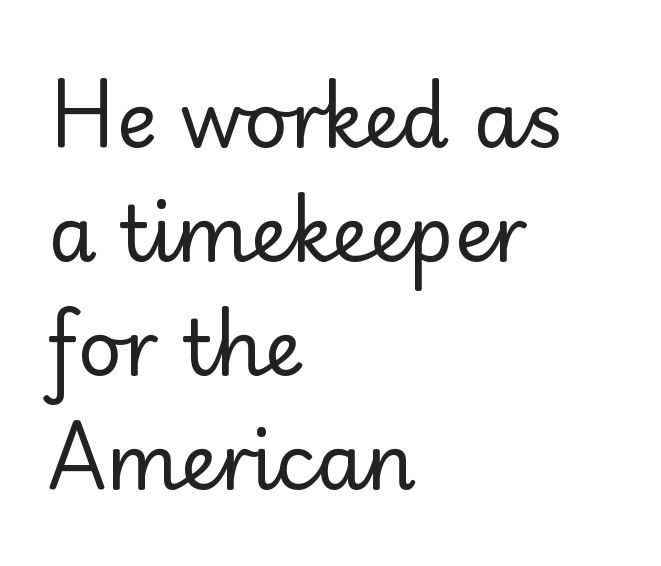
Q: Is the text bold? A: No.
Q: Is the text italic (slanted)? A: No, it is upright.
Q: Is the typeface a serif or a sans-serif typeface? A: Sans-serif.
Q: Is the text underlined? A: No.
Q: How is the paragraph aligned? A: Left-aligned.
Q: Is the spacing between letters normal or unusually wide? A: Normal.
Q: Is the spacing between lines tight, normal or loose? A: Normal.
Q: Width (condensed, normal, or wide)? A: Normal.
Q: Stroke contrast? A: Low.
Q: x-height? A: Small.
Q: Monospaced? A: No.
